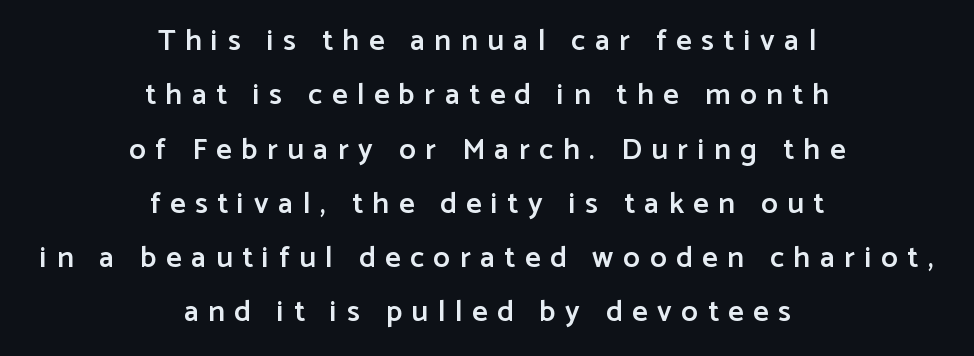
The image shows 30 px semibold sans-serif type, upright; set centered, line spacing 1.81x, unusually wide letter spacing (+0.32 em), not underlined; low stroke contrast and a medium x-height.
